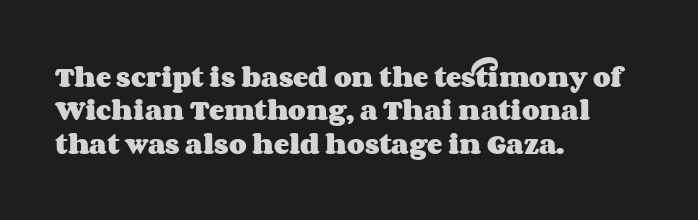
{"italic": "no", "bold": "yes", "underline": "no", "align": "left", "line_spacing": "normal", "line_spacing_ratio": 1.45, "letter_spacing": "normal", "letter_spacing_em": 0.0, "glyph_px": 23}
